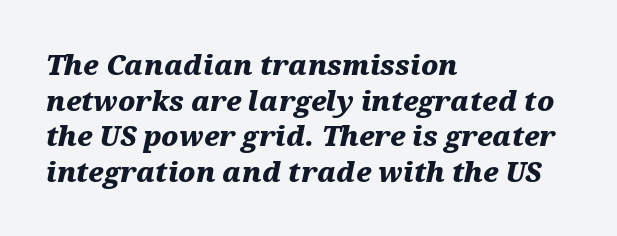
{"italic": "yes", "lean": "right", "slant_degrees": 12, "bold": "yes", "underline": "no", "align": "left", "line_spacing": "normal", "line_spacing_ratio": 1.32, "letter_spacing": "normal", "letter_spacing_em": 0.0, "glyph_px": 27}
